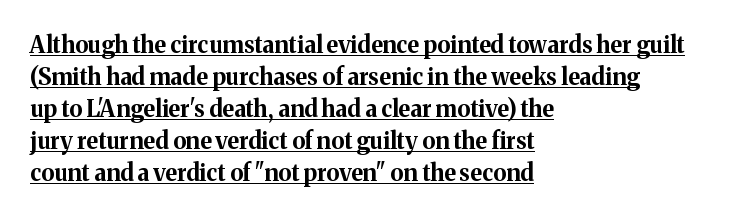
The image shows 23 px bold type, upright; set left-aligned, normal line spacing (1.39x), normal letter spacing, underlined.
